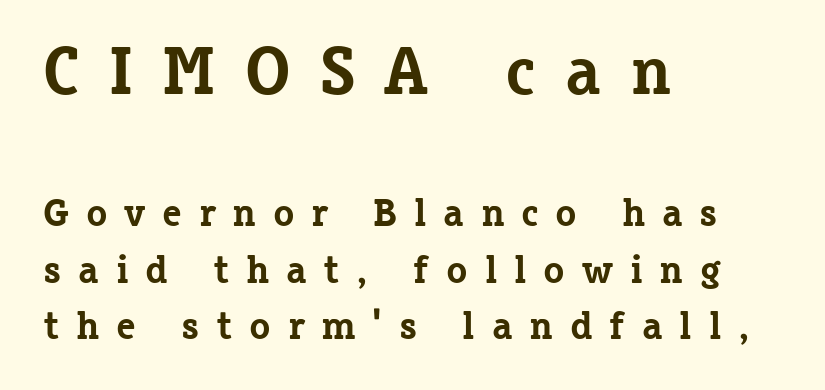
The image shows 68 px bold serif type, upright; set left-aligned, normal line spacing (1.45x), unusually wide letter spacing (+0.43 em), not underlined; the first (top) block is 1.74x larger; low stroke contrast and a medium x-height.
